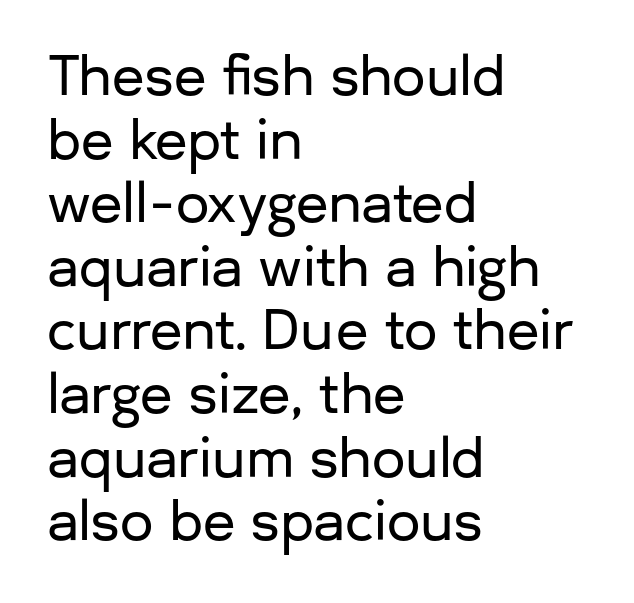
Q: Is the text italic (slanted)? A: No, it is upright.
Q: Is the typeface a serif or a sans-serif typeface? A: Sans-serif.
Q: Is the text underlined? A: No.
Q: How is the paragraph aligned? A: Left-aligned.
Q: Is the spacing between letters normal or unusually wide? A: Normal.
Q: Width (condensed, normal, or wide)? A: Normal.
Q: Stroke contrast? A: Low.
Q: x-height? A: Medium.
Q: Monospaced? A: No.
